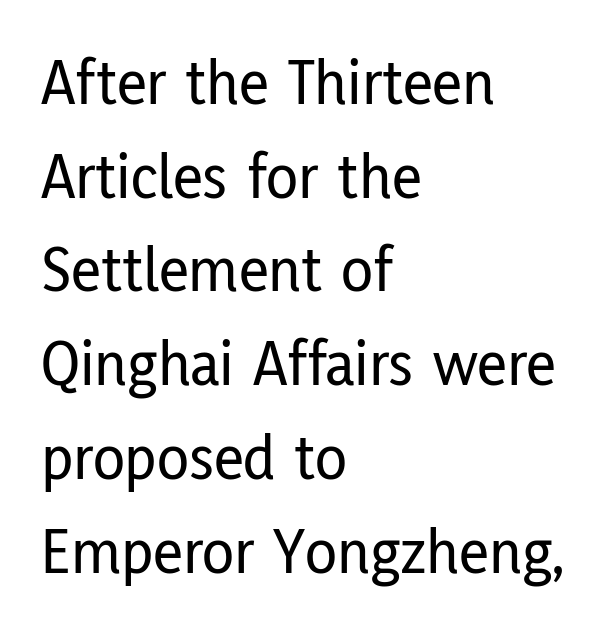
These lines are rendered in a variable-pitch font. Tall strokes in this sample are plumb rather than angled. Nobody drew a line under any word here. The rendering uses a moderate line-height, typical for paragraphs. Does extra space separate the letters? No, they use regular spacing. The typesetter chose a ragged-right arrangement here.
